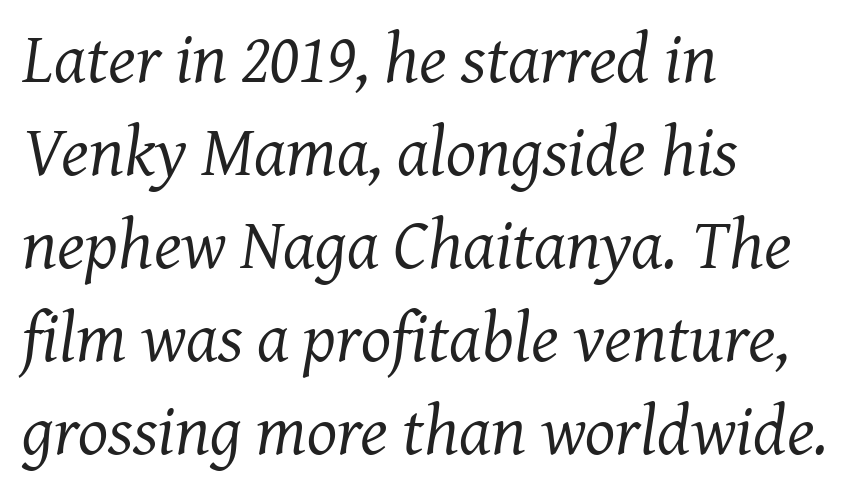
The image shows 71 px regular-weight serif type, italic (leaning right); set left-aligned, normal line spacing (1.31x), normal letter spacing, not underlined; medium stroke contrast and a medium x-height.
